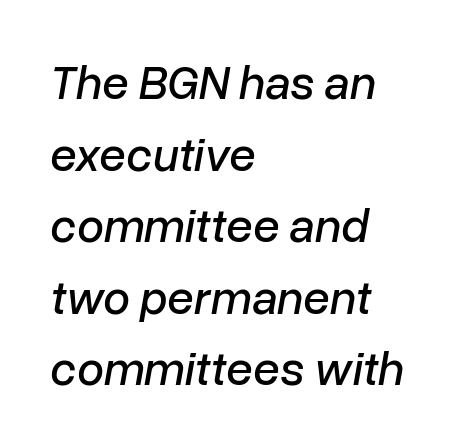
Q: Is the text italic (slanted)? A: Yes, it leans right by about 10 degrees.
Q: Is the text underlined? A: No.
Q: How is the paragraph aligned? A: Left-aligned.
Q: Is the spacing between letters normal or unusually wide? A: Normal.
Q: Is the spacing between lines tight, normal or loose? A: Normal.
Q: Width (condensed, normal, or wide)? A: Normal.
Q: Stroke contrast? A: Low.
Q: x-height? A: Medium.
Q: Monospaced? A: No.
